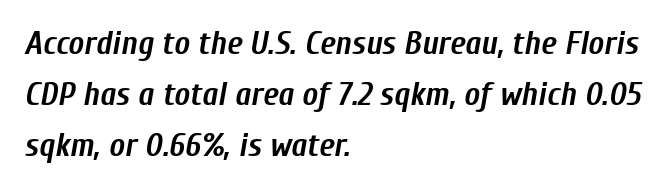
The image shows 33 px semibold, condensed type, italic (leaning right); set left-aligned, normal line spacing (1.54x), normal letter spacing, not underlined; low stroke contrast and a medium x-height.
